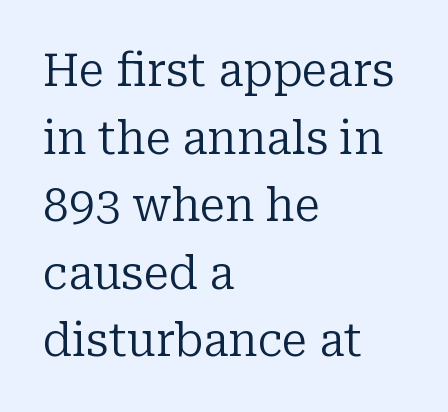
The image shows 46 px regular-weight serif type, upright; set left-aligned, normal line spacing (1.47x), normal letter spacing, not underlined; low stroke contrast and a medium x-height.
